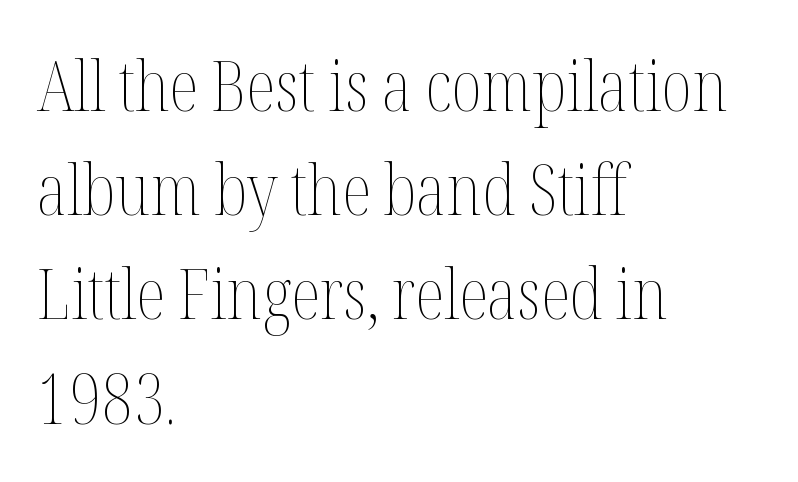
Q: Is the text bold? A: No.
Q: Is the text italic (slanted)? A: No, it is upright.
Q: Is the text underlined? A: No.
Q: How is the paragraph aligned? A: Left-aligned.
Q: Is the spacing between letters normal or unusually wide? A: Normal.
Q: Is the spacing between lines tight, normal or loose? A: Normal.
Q: Width (condensed, normal, or wide)? A: Condensed.
Q: Stroke contrast? A: Medium.
Q: x-height? A: Medium.
Q: Monospaced? A: No.
